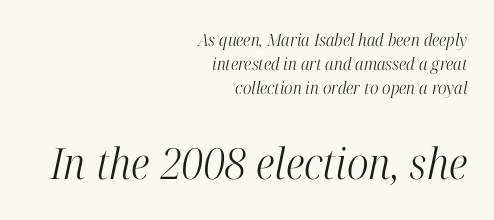
Line ends are locked; line starts wander. Normally led — the rows are evenly, conventionally spaced. Characters follow at the spacing the type designer built in. The type family on display is of the serif kind. Compare the two chunks: the lower has the greater cap height. The weight would be labelled regular, book, light, or lighter still.
